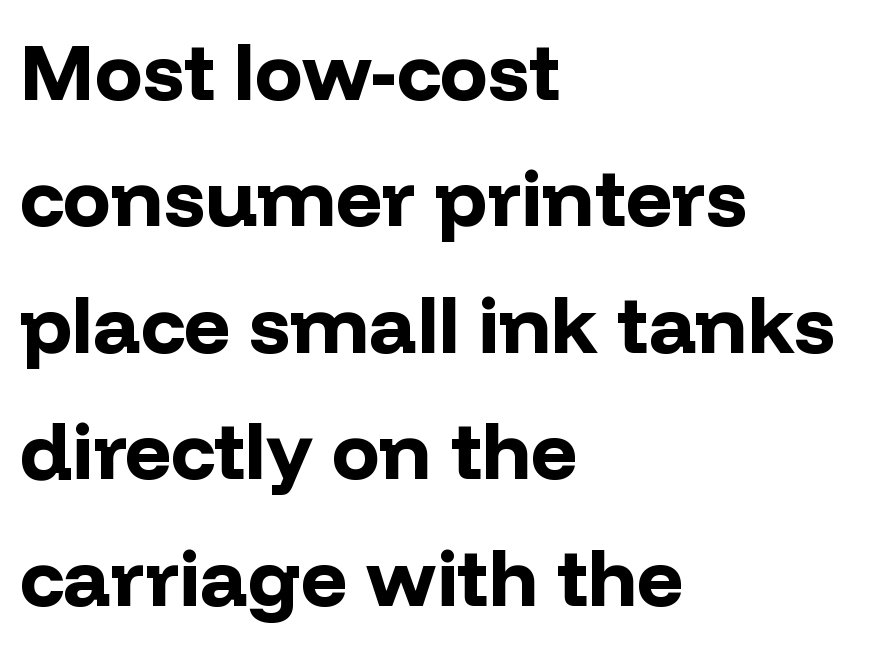
The image shows 80 px bold sans-serif type, upright; set left-aligned, normal line spacing (1.58x), normal letter spacing, not underlined; low stroke contrast and a medium x-height.
